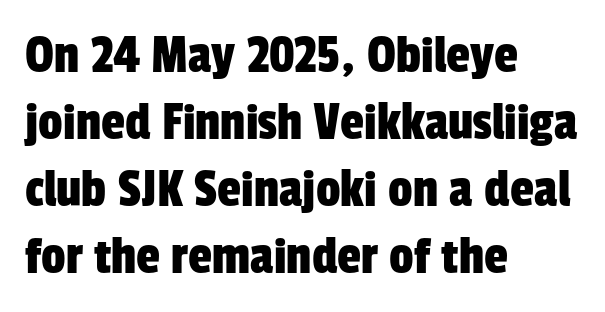
{"serif": "no", "width": "condensed", "stroke_contrast": "low", "x_height": "medium", "monospaced": "no", "underline": "no", "align": "left", "line_spacing_ratio": 1.24, "letter_spacing": "normal", "letter_spacing_em": 0.0, "glyph_px": 54}
